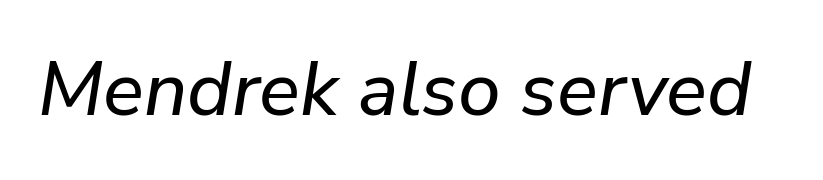
The image shows 76 px text type, italic (leaning right); set normal letter spacing, not underlined; low stroke contrast and a medium x-height.
